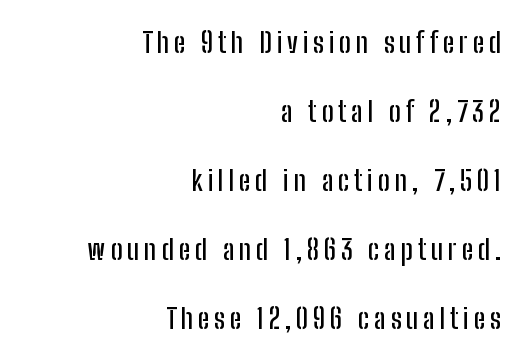
The image shows 28 px condensed sans-serif type, upright; set right-aligned, loose line spacing (2.46x), not underlined; low stroke contrast and a medium x-height.
